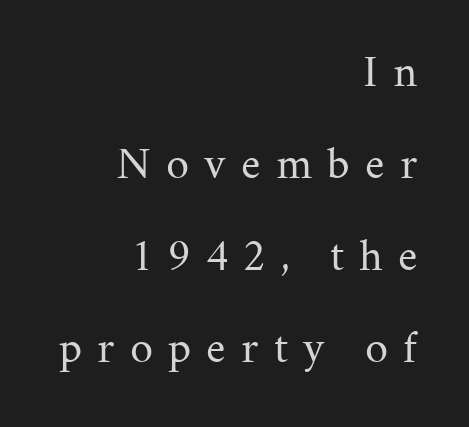
The typeface has the unassuming heft of standard copy or less. Is there any slant? The stems are plumb. Looks like regular typesetting: each glyph gets only the width it needs. If you measured baseline to baseline, you'd find a long distance. If you drew a ruler down the right edge, every line would touch it.
